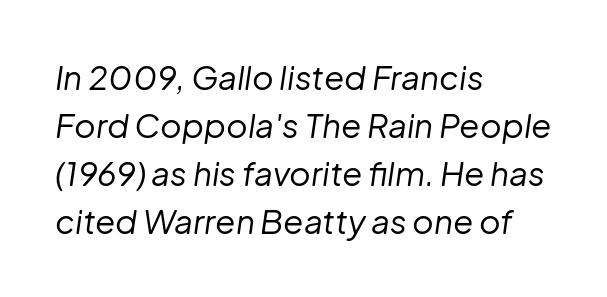
{"italic": "yes", "lean": "right", "slant_degrees": 8, "bold": "no", "weight": "regular", "width": "normal", "stroke_contrast": "low", "x_height": "medium", "monospaced": "no", "underline": "no", "align": "left", "line_spacing": "normal", "line_spacing_ratio": 1.45, "letter_spacing": "normal", "letter_spacing_em": 0.0, "glyph_px": 33}
